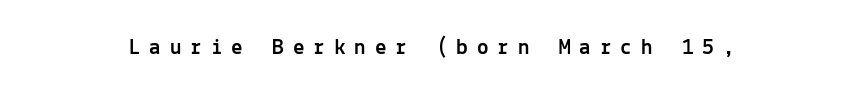
The image shows 23 px text type, upright; set unusually wide letter spacing (+0.39 em), not underlined.
